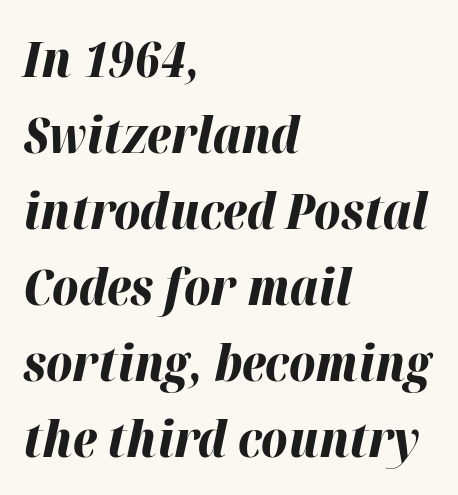
Q: Is the text bold? A: Yes.
Q: Is the text italic (slanted)? A: Yes, it leans right by about 12 degrees.
Q: Is the text underlined? A: No.
Q: How is the paragraph aligned? A: Left-aligned.
Q: Is the spacing between letters normal or unusually wide? A: Normal.
Q: Is the spacing between lines tight, normal or loose? A: Normal.
Q: Width (condensed, normal, or wide)? A: Normal.
Q: Stroke contrast? A: High.
Q: x-height? A: Medium.
Q: Monospaced? A: No.
